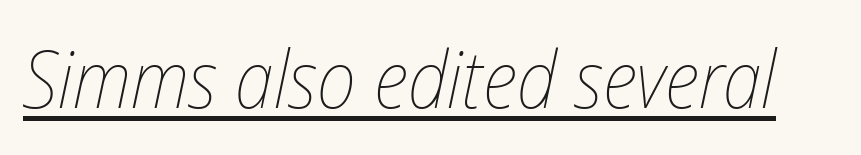
Proportional: the letters do not fall into vertical columns. This reads as an unemphasized weight, regular at the heaviest. This sample uses an oblique cut, with every glyph tilted off the vertical. The passage shown is underscored from start to finish. Tracking value appears to be zero — textbook default spacing.
